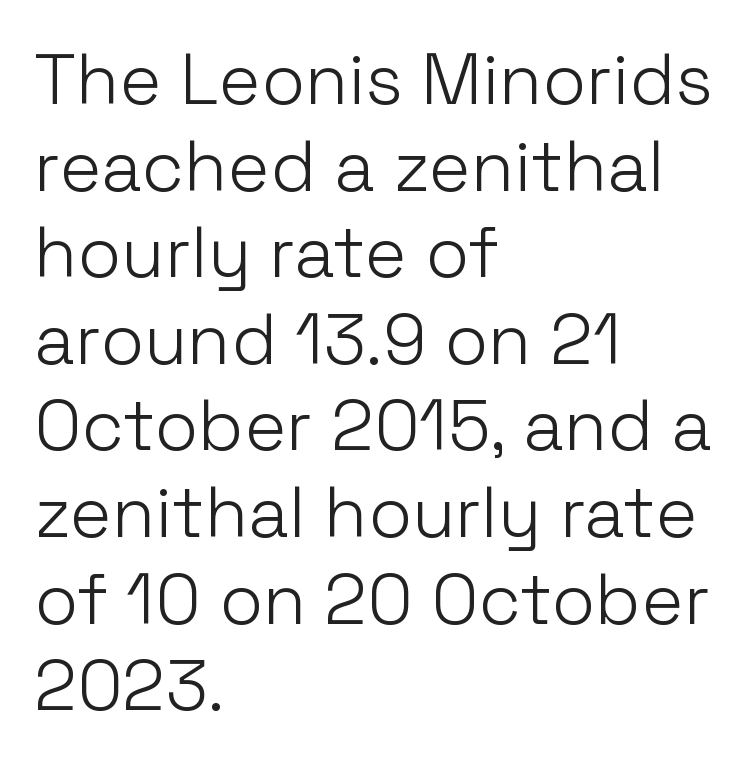
Q: Is the text bold? A: No.
Q: Is the text italic (slanted)? A: No, it is upright.
Q: Is the typeface a serif or a sans-serif typeface? A: Sans-serif.
Q: Is the text underlined? A: No.
Q: How is the paragraph aligned? A: Left-aligned.
Q: Is the spacing between letters normal or unusually wide? A: Normal.
Q: Width (condensed, normal, or wide)? A: Normal.
Q: Stroke contrast? A: Low.
Q: x-height? A: Medium.
Q: Monospaced? A: No.
